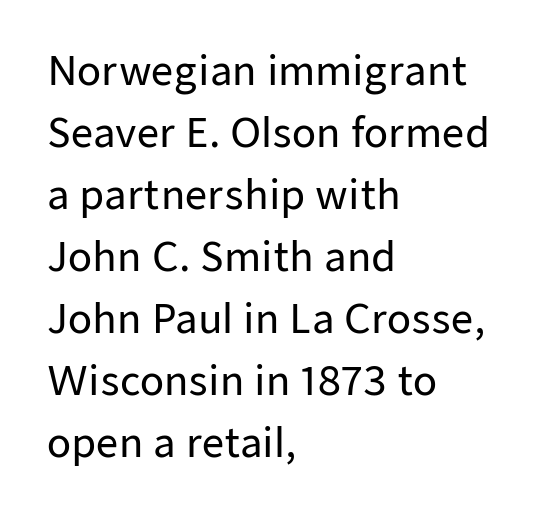
{"serif": "no", "italic": "no", "width": "normal", "stroke_contrast": "low", "x_height": "medium", "monospaced": "no", "underline": "no", "align": "left", "line_spacing": "normal", "line_spacing_ratio": 1.59, "letter_spacing": "normal", "letter_spacing_em": 0.0, "glyph_px": 39}
